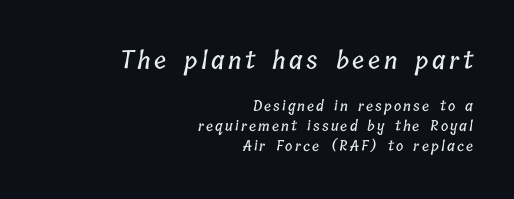
Q: Is the text underlined? A: No.
Q: How is the paragraph aligned? A: Right-aligned.
Q: Is the spacing between lines tight, normal or loose? A: Normal.
Q: Which block of text is set in a larger size, the first (top) or the second (bottom)? A: The first (top) one.
